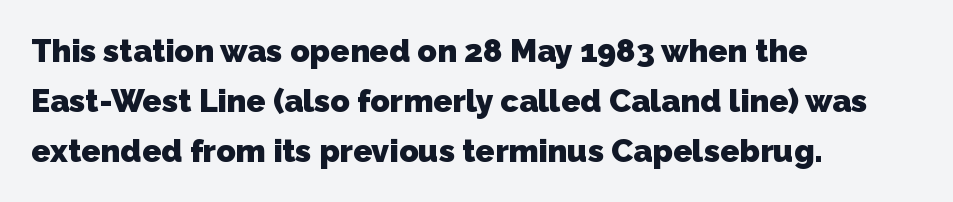
The image shows 32 px heavy sans-serif type; set left-aligned, normal line spacing (1.57x), normal letter spacing, not underlined; low stroke contrast and a medium x-height.
